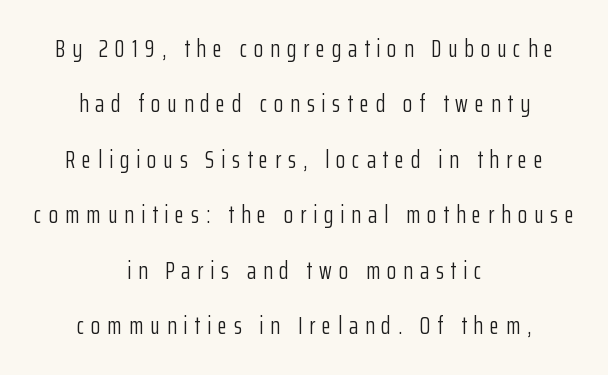
The image shows 24 px text type, upright; set centered, loose line spacing (2.31x), unusually wide letter spacing (+0.29 em), not underlined.
